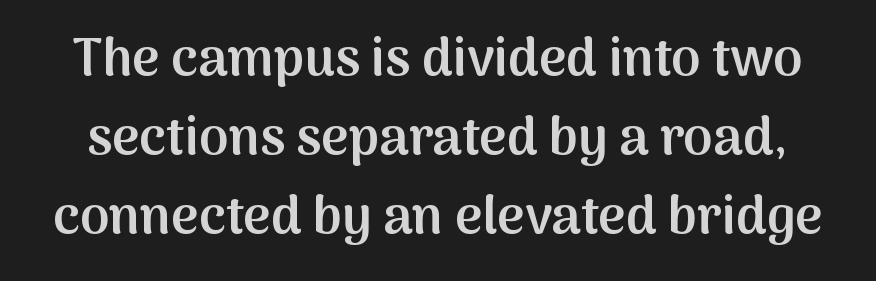
The image shows 53 px semibold sans-serif type, upright; set normal line spacing (1.49x), normal letter spacing, not underlined; medium stroke contrast and a medium x-height.
